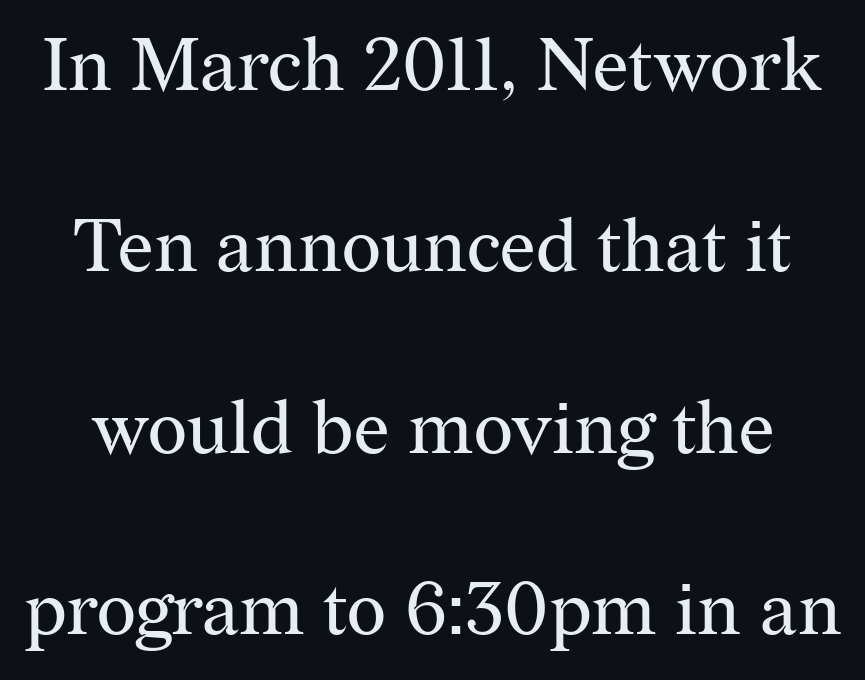
{"serif": "yes", "italic": "no", "bold": "no", "weight": "regular", "width": "normal", "stroke_contrast": "medium", "x_height": "medium", "monospaced": "no", "underline": "no", "line_spacing": "loose", "line_spacing_ratio": 2.42, "letter_spacing": "normal", "letter_spacing_em": 0.0, "glyph_px": 75}
